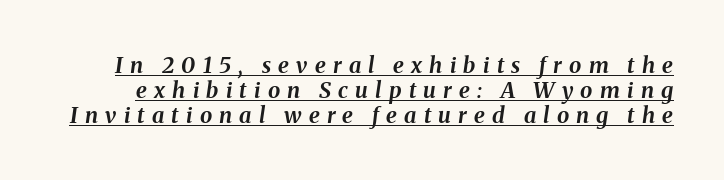
Q: Is the text bold? A: Yes.
Q: Is the text italic (slanted)? A: Yes, it leans right by about 8 degrees.
Q: Is the text underlined? A: Yes.
Q: Is the spacing between letters normal or unusually wide? A: Unusually wide.
Q: Is the spacing between lines tight, normal or loose? A: Tight.
